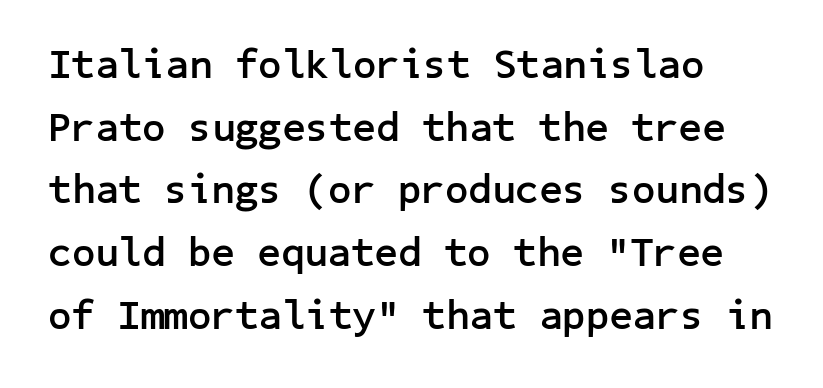
Line spacing here is normal. Only glyphs here, with clear space below each row. Quick note: not italic, upright. How are the letters spaced? Ordinarily, with no added tracking. Emphasis by weight is at full strength: bold.
